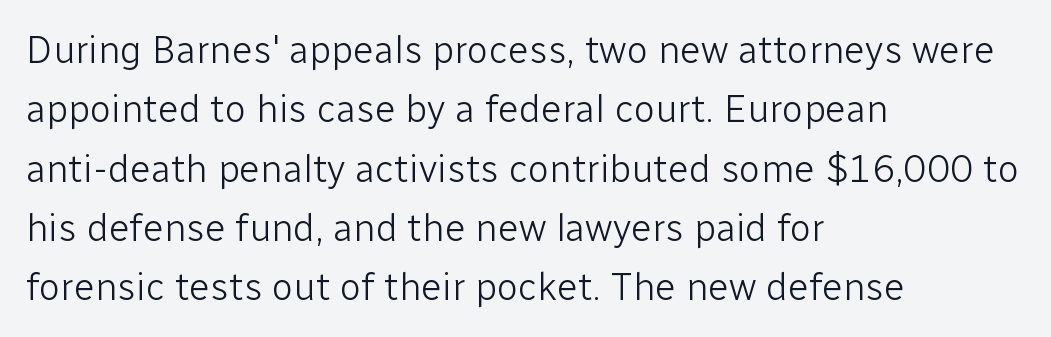
{"serif": "no", "italic": "no", "bold": "no", "weight": "light", "width": "normal", "stroke_contrast": "low", "x_height": "medium", "monospaced": "no", "underline": "no", "align": "left", "line_spacing": "normal", "line_spacing_ratio": 1.52, "letter_spacing": "normal", "letter_spacing_em": 0.0, "glyph_px": 39}
